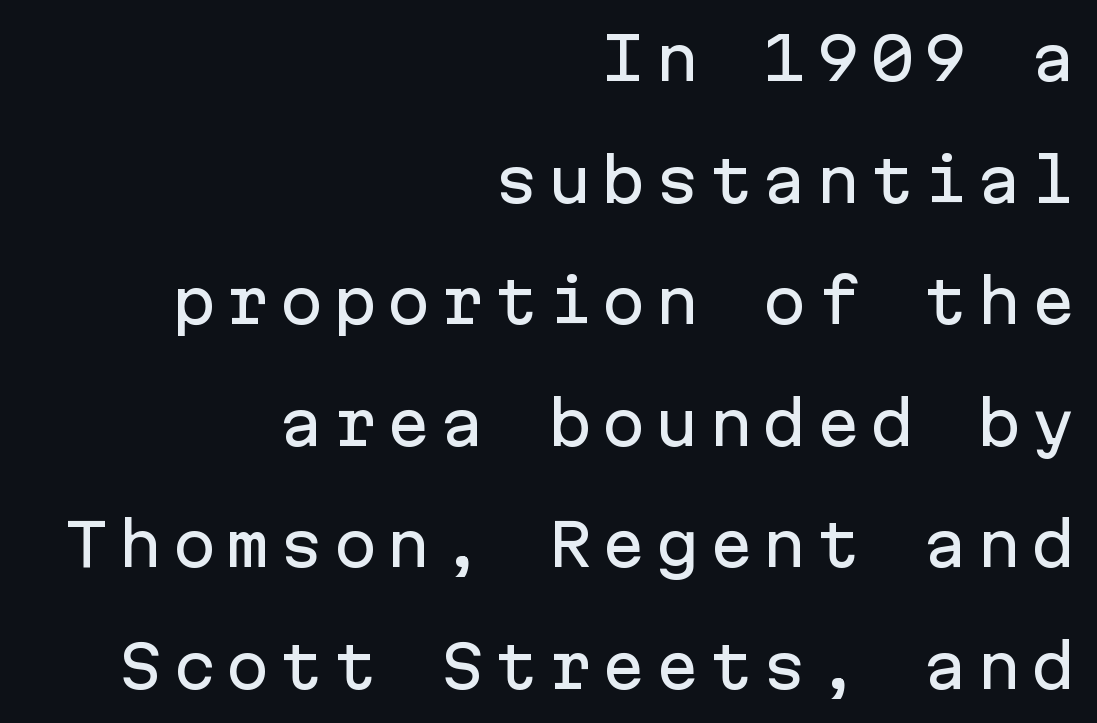
{"serif": "no", "italic": "no", "width": "normal", "stroke_contrast": "low", "x_height": "medium", "monospaced": "yes", "underline": "no", "align": "right", "line_spacing": "loose", "line_spacing_ratio": 2.06, "glyph_px": 59}
